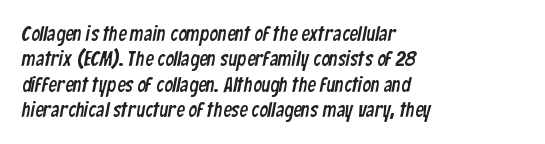
The image shows 21 px text type; set left-aligned, line spacing 1.21x, normal letter spacing, not underlined.
